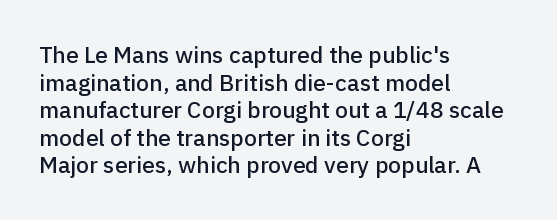
The image shows 23 px text type, upright; set left-aligned, line spacing 1.2x, normal letter spacing, not underlined.
